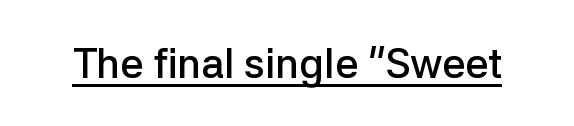
Q: Is the text bold? A: Semi-bold.
Q: Is the text italic (slanted)? A: No, it is upright.
Q: Is the typeface a serif or a sans-serif typeface? A: Sans-serif.
Q: Is the text underlined? A: Yes.
Q: Is the spacing between letters normal or unusually wide? A: Normal.
Q: Width (condensed, normal, or wide)? A: Normal.
Q: Stroke contrast? A: Low.
Q: x-height? A: Medium.
Q: Monospaced? A: No.
